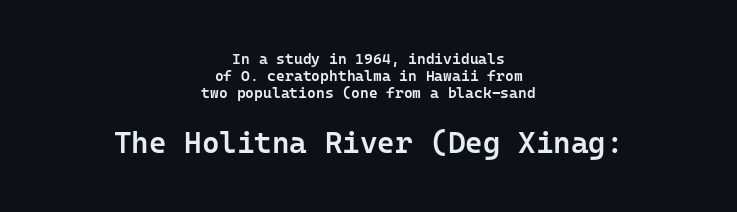
{"serif": "no", "italic": "no", "bold": "semi", "weight": "semibold", "width": "normal", "stroke_contrast": "low", "x_height": "medium", "underline": "no", "align": "center", "line_spacing": "tight", "line_spacing_ratio": 1.14, "letter_spacing": "normal", "letter_spacing_em": 0.0, "larger_block": "second", "size_ratio": 2.0, "glyph_px": 30}
